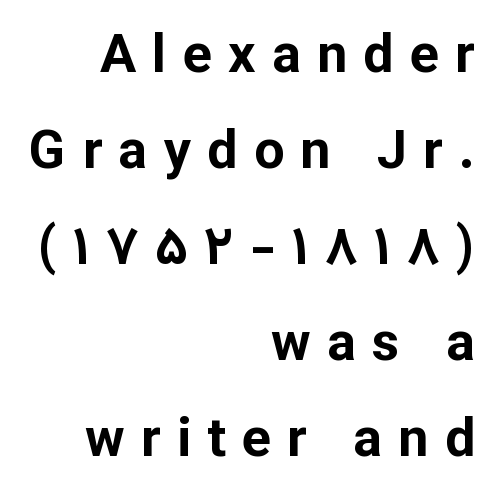
Q: Is the text bold? A: Yes.
Q: Is the text italic (slanted)? A: No, it is upright.
Q: Is the typeface a serif or a sans-serif typeface? A: Sans-serif.
Q: Is the text underlined? A: No.
Q: How is the paragraph aligned? A: Right-aligned.
Q: Is the spacing between letters normal or unusually wide? A: Unusually wide.
Q: Width (condensed, normal, or wide)? A: Normal.
Q: Stroke contrast? A: Low.
Q: x-height? A: Medium.
Q: Monospaced? A: No.
